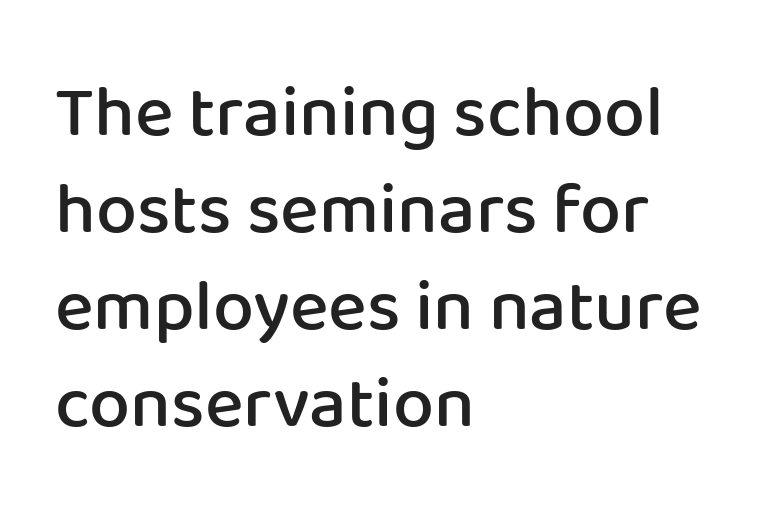
Q: Is the text bold? A: Semi-bold.
Q: Is the text italic (slanted)? A: No, it is upright.
Q: Is the typeface a serif or a sans-serif typeface? A: Sans-serif.
Q: Is the text underlined? A: No.
Q: How is the paragraph aligned? A: Left-aligned.
Q: Is the spacing between letters normal or unusually wide? A: Normal.
Q: Is the spacing between lines tight, normal or loose? A: Normal.
Q: Width (condensed, normal, or wide)? A: Normal.
Q: Stroke contrast? A: Low.
Q: x-height? A: Medium.
Q: Monospaced? A: No.
